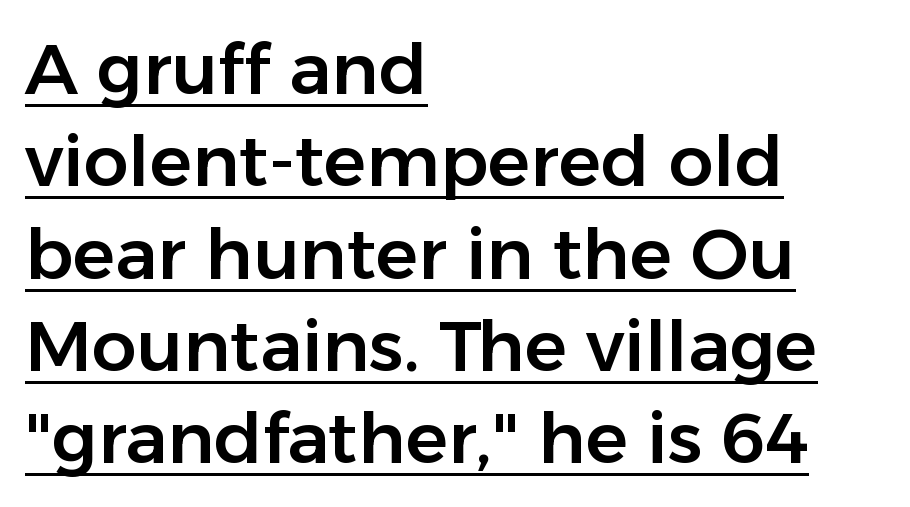
Caption: lettering with a line underneath. Is there any slant? The stems are plumb. Casual observation: everything's shoved over to the left. Rows of type keep a routine distance in the vertical direction. Standard letterfit; no display-style spreading of the glyphs.
